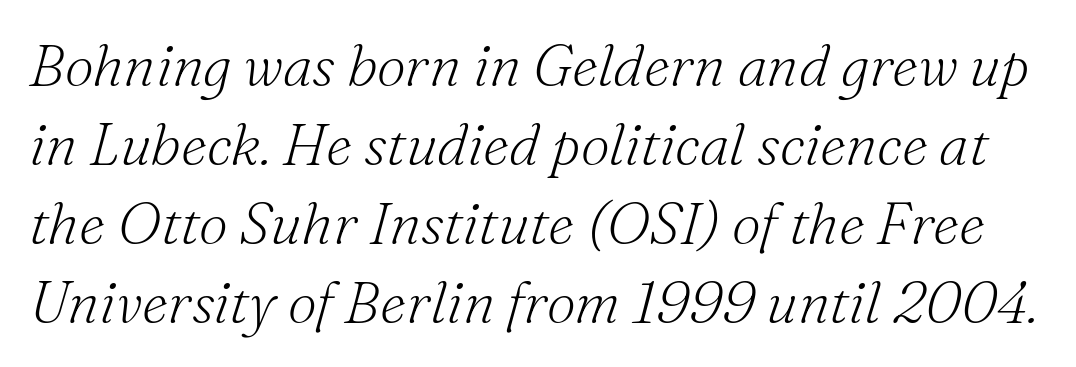
The image shows 58 px light serif type, italic (leaning right); set normal line spacing (1.36x), normal letter spacing, not underlined; medium stroke contrast and a small x-height.
